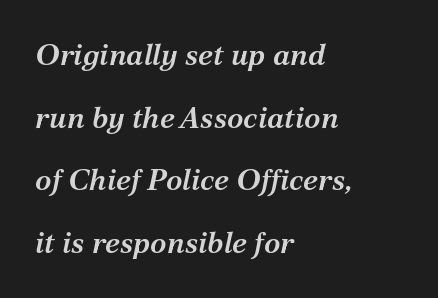
The image shows 30 px semibold serif type, italic (leaning right); set left-aligned, loose line spacing (2.09x), normal letter spacing, not underlined; medium stroke contrast and a medium x-height.
